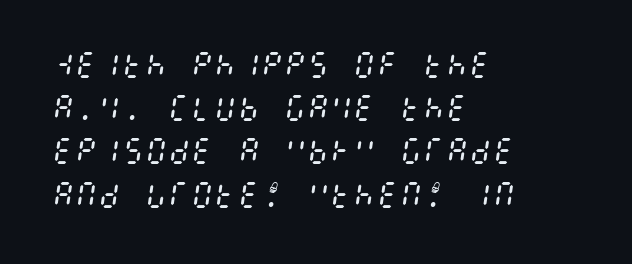
Q: Is the text bold? A: No.
Q: Is the text italic (slanted)? A: Yes, it leans right by about 8 degrees.
Q: Is the text underlined? A: No.
Q: How is the paragraph aligned? A: Left-aligned.
Q: Is the spacing between letters normal or unusually wide? A: Normal.
Q: Is the spacing between lines tight, normal or loose? A: Normal.
Q: Width (condensed, normal, or wide)? A: Condensed.
Q: Stroke contrast? A: Medium.
Q: x-height? A: Large.
